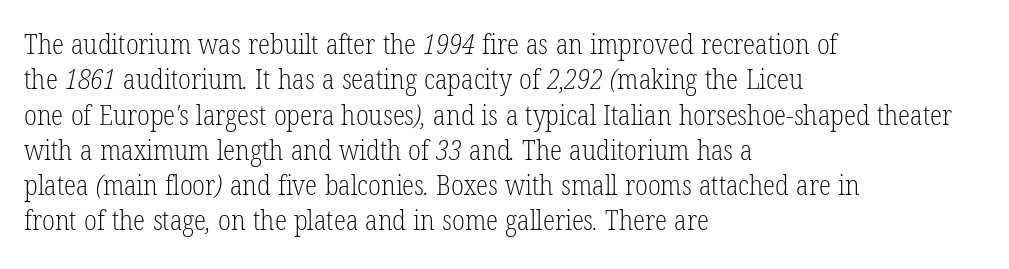
Q: Is the text bold? A: No.
Q: Is the typeface a serif or a sans-serif typeface? A: Serif.
Q: Is the text underlined? A: No.
Q: How is the paragraph aligned? A: Left-aligned.
Q: Is the spacing between letters normal or unusually wide? A: Normal.
Q: Is the spacing between lines tight, normal or loose? A: Normal.
Q: Width (condensed, normal, or wide)? A: Condensed.
Q: Stroke contrast? A: Low.
Q: x-height? A: Medium.
Q: Monospaced? A: No.
